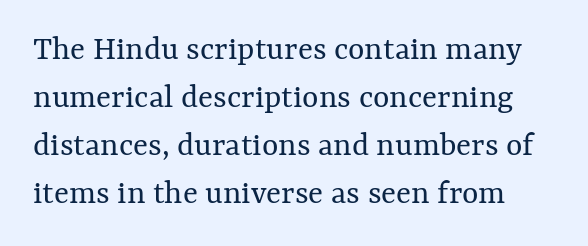
Q: Is the text bold? A: No.
Q: Is the text italic (slanted)? A: No, it is upright.
Q: Is the text underlined? A: No.
Q: Is the spacing between letters normal or unusually wide? A: Normal.
Q: Is the spacing between lines tight, normal or loose? A: Normal.
Q: Width (condensed, normal, or wide)? A: Normal.
Q: Stroke contrast? A: Medium.
Q: x-height? A: Medium.
Q: Monospaced? A: No.
